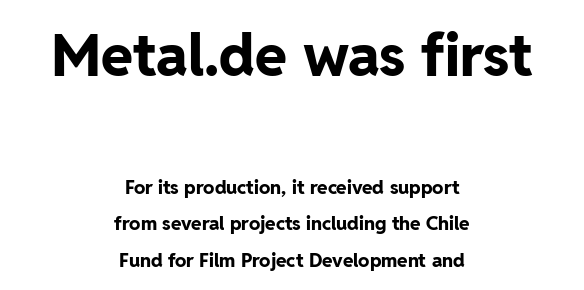
The image shows 58 px bold sans-serif type, upright; set centered, loose line spacing (1.91x), normal letter spacing, not underlined; the first (top) block is 3.05x larger; low stroke contrast and a medium x-height.
